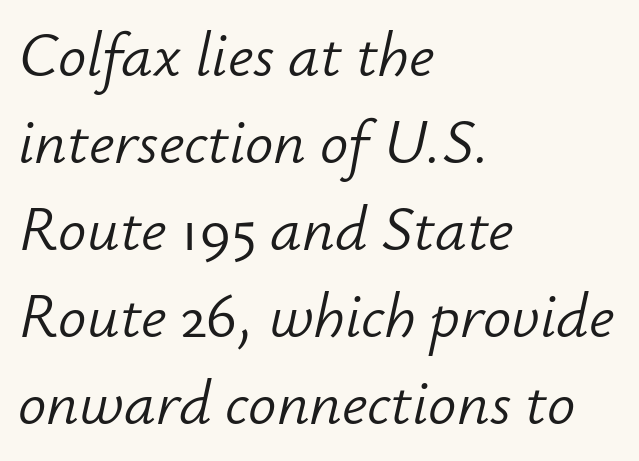
Q: Is the text bold? A: No.
Q: Is the text italic (slanted)? A: Yes, it leans right by about 12 degrees.
Q: Is the text underlined? A: No.
Q: How is the paragraph aligned? A: Left-aligned.
Q: Is the spacing between letters normal or unusually wide? A: Normal.
Q: Is the spacing between lines tight, normal or loose? A: Normal.
Q: Width (condensed, normal, or wide)? A: Normal.
Q: Stroke contrast? A: Low.
Q: x-height? A: Small.
Q: Monospaced? A: No.
